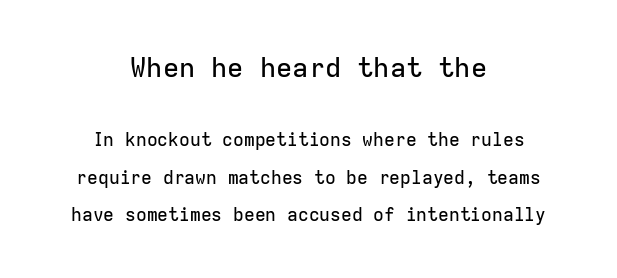
{"italic": "no", "underline": "no", "align": "center", "line_spacing": "loose", "line_spacing_ratio": 2.09, "letter_spacing": "normal", "letter_spacing_em": 0.0, "larger_block": "first", "size_ratio": 1.5, "glyph_px": 27}
